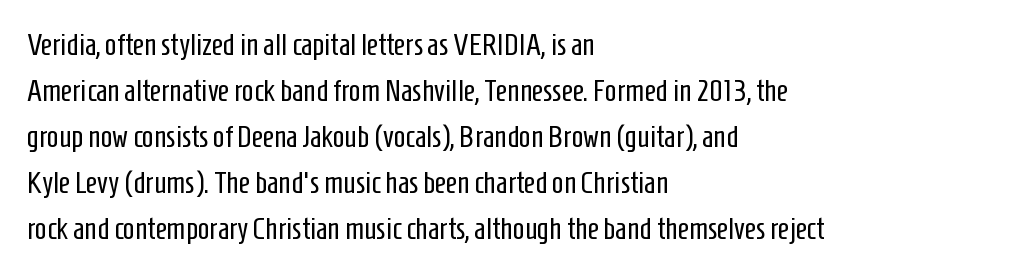
These lines are rendered in a variable-pitch font. Students, note that the glyphs here touch the page at normal intervals. The block of text has a typical density, with ordinary space between rows. Stroke mass is kept to a normal reading level or below. Italic? Not at all — the glyphs are vertical.
